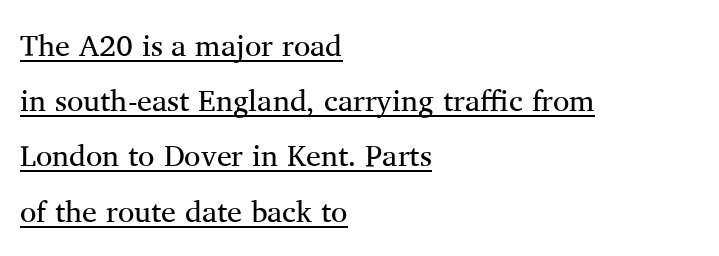
{"serif": "yes", "italic": "no", "bold": "no", "weight": "regular", "width": "normal", "stroke_contrast": "medium", "x_height": "medium", "monospaced": "no", "underline": "yes", "align": "left", "line_spacing_ratio": 1.84, "letter_spacing": "normal", "letter_spacing_em": 0.0, "glyph_px": 30}
